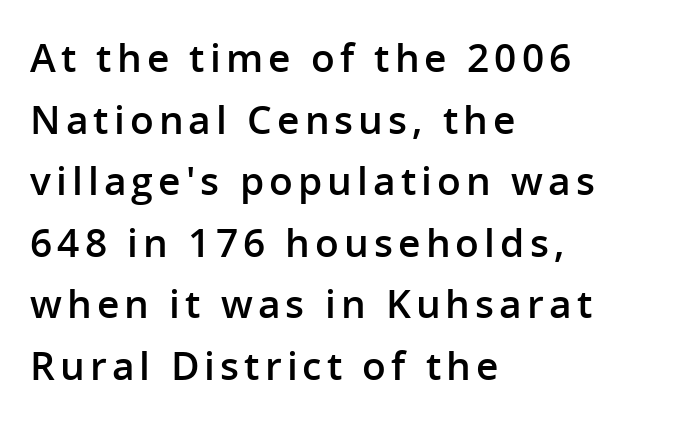
{"serif": "no", "italic": "no", "bold": "semi", "weight": "semibold", "width": "normal", "stroke_contrast": "low", "x_height": "medium", "monospaced": "no", "underline": "no", "align": "left", "line_spacing": "normal", "line_spacing_ratio": 1.58, "glyph_px": 39}
